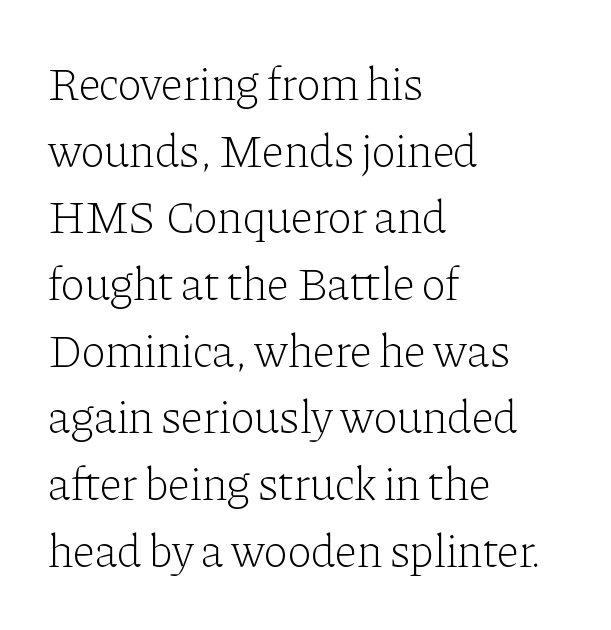
Q: Is the text bold? A: No.
Q: Is the text italic (slanted)? A: No, it is upright.
Q: Is the typeface a serif or a sans-serif typeface? A: Serif.
Q: Is the text underlined? A: No.
Q: How is the paragraph aligned? A: Left-aligned.
Q: Is the spacing between letters normal or unusually wide? A: Normal.
Q: Is the spacing between lines tight, normal or loose? A: Normal.
Q: Width (condensed, normal, or wide)? A: Normal.
Q: Stroke contrast? A: Low.
Q: x-height? A: Medium.
Q: Monospaced? A: No.
